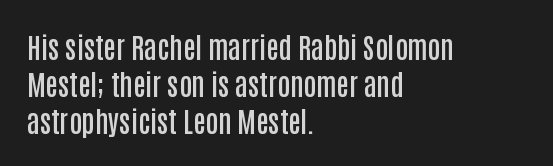
As a designer I'd log this as weight 600, semibold. The foot of each line stays bare and open. A typesetter would mark this as roman, not italic. This sample has the flowing, uneven cadence of proportional lettering. Evenly set lines give the paragraph a standard silhouette.
